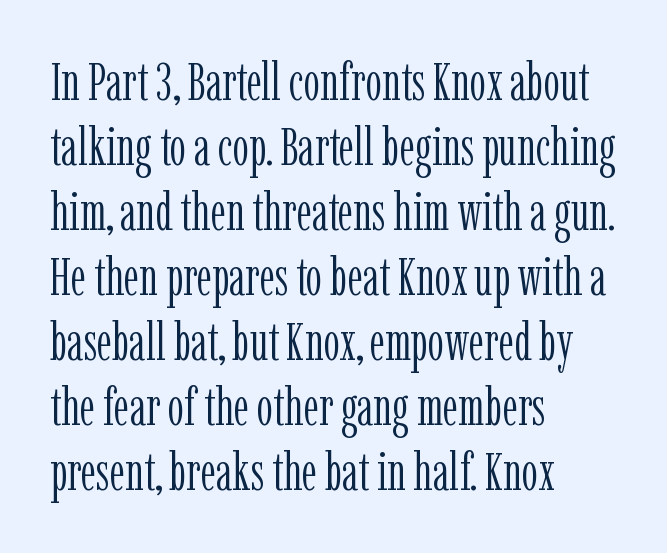
The image shows 52 px light, condensed serif type, upright; set left-aligned, normal line spacing (1.25x), normal letter spacing, not underlined; low stroke contrast and a medium x-height.
